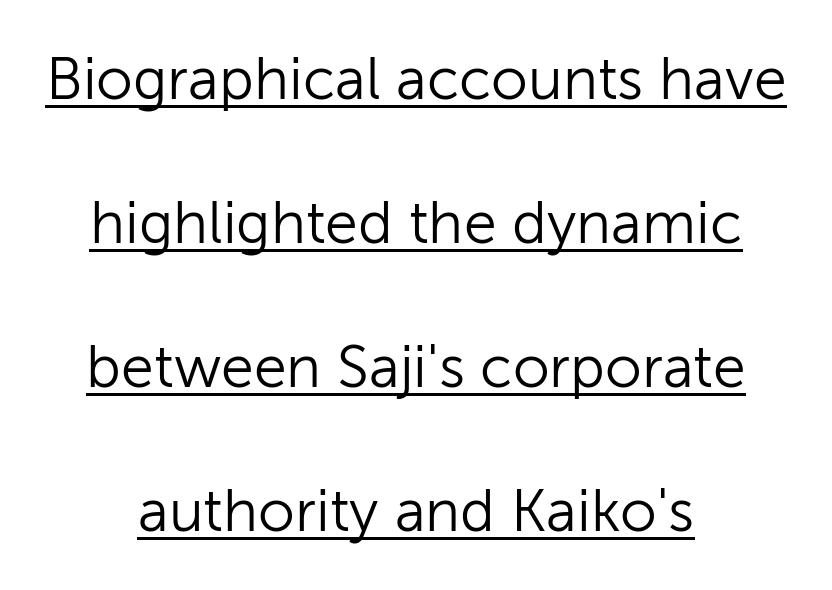
The letterforms sit at book weight or below. Beneath each row of characters lies a ruled line. What stands out about the letter spacing? Nothing — it is the standard amount. Which margin do the lines hug? Neither — every line sits in the middle.
